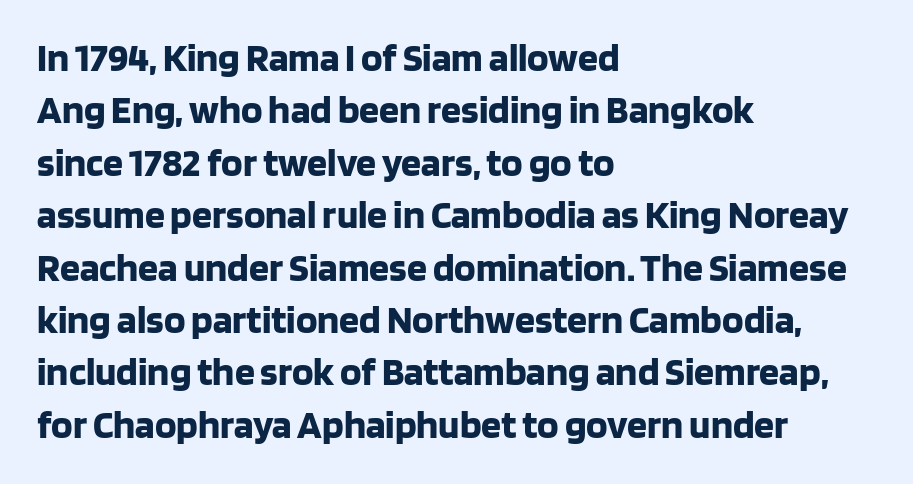
The image shows 40 px bold sans-serif type, upright; set left-aligned, normal line spacing (1.31x), normal letter spacing, not underlined; low stroke contrast and a large x-height.
